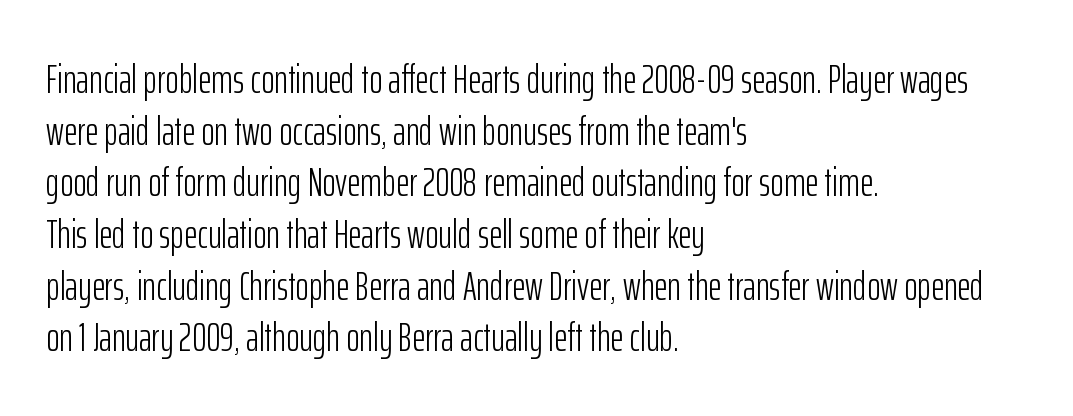
Q: Is the text bold? A: No.
Q: Is the text italic (slanted)? A: No, it is upright.
Q: Is the typeface a serif or a sans-serif typeface? A: Sans-serif.
Q: Is the text underlined? A: No.
Q: How is the paragraph aligned? A: Left-aligned.
Q: Is the spacing between letters normal or unusually wide? A: Normal.
Q: Is the spacing between lines tight, normal or loose? A: Normal.
Q: Width (condensed, normal, or wide)? A: Condensed.
Q: Stroke contrast? A: Low.
Q: x-height? A: Medium.
Q: Monospaced? A: No.
